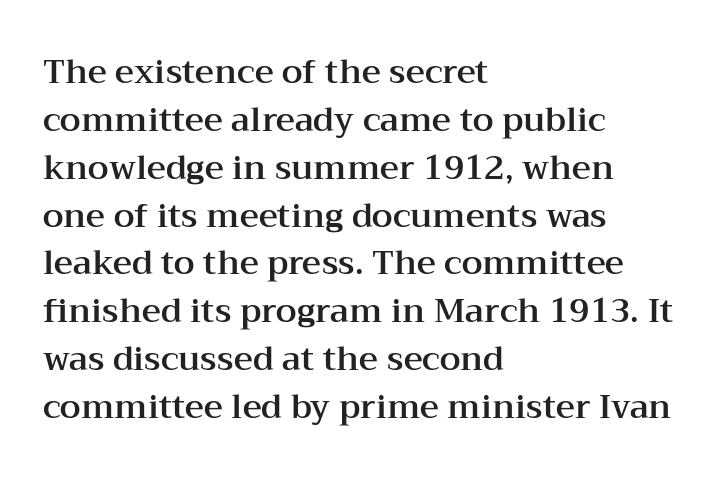
The image shows 33 px wide serif type, upright; set left-aligned, normal line spacing (1.45x), normal letter spacing, not underlined; medium stroke contrast and a medium x-height.
